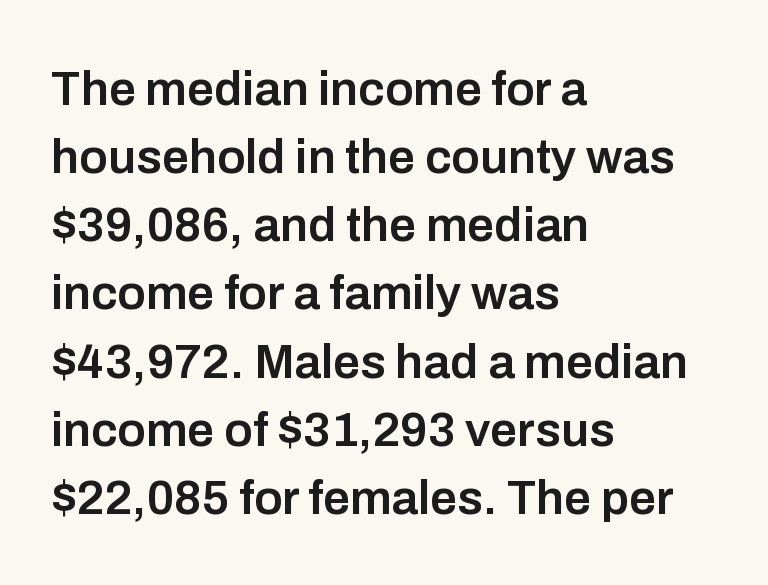
Each glyph is drawn with semibold strokes, heavier than normal yet not fully bold. Is this a sans? Yes — the strokes have no serifs. It's the straight-up-and-down kind of type. A normal amount of white space separates one row of letters from the next. The letters advance in unequal steps, a hallmark of proportional type.
